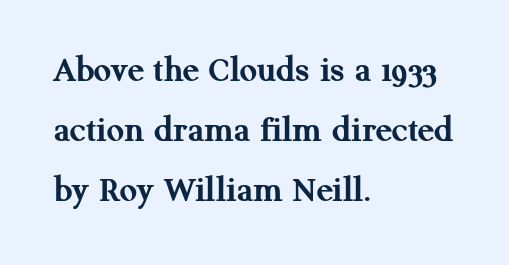
The image shows 38 px semibold serif type, upright; set left-aligned, normal line spacing (1.58x), normal letter spacing, not underlined; medium stroke contrast and a medium x-height.
